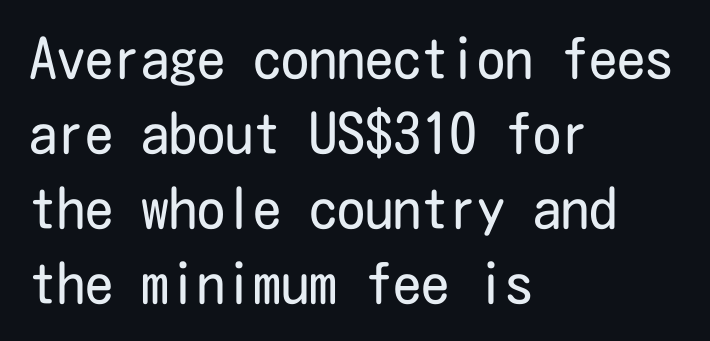
Q: Is the text bold? A: No.
Q: Is the text italic (slanted)? A: No, it is upright.
Q: Is the typeface a serif or a sans-serif typeface? A: Sans-serif.
Q: Is the text underlined? A: No.
Q: How is the paragraph aligned? A: Left-aligned.
Q: Is the spacing between letters normal or unusually wide? A: Normal.
Q: Is the spacing between lines tight, normal or loose? A: Normal.
Q: Width (condensed, normal, or wide)? A: Condensed.
Q: Stroke contrast? A: Low.
Q: x-height? A: Medium.
